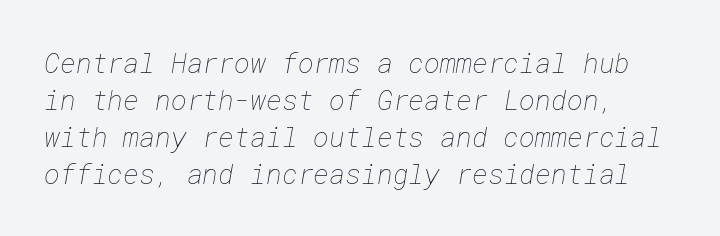
Q: Is the text bold? A: No.
Q: Is the text underlined? A: No.
Q: Is the spacing between letters normal or unusually wide? A: Normal.
Q: Is the spacing between lines tight, normal or loose? A: Normal.
